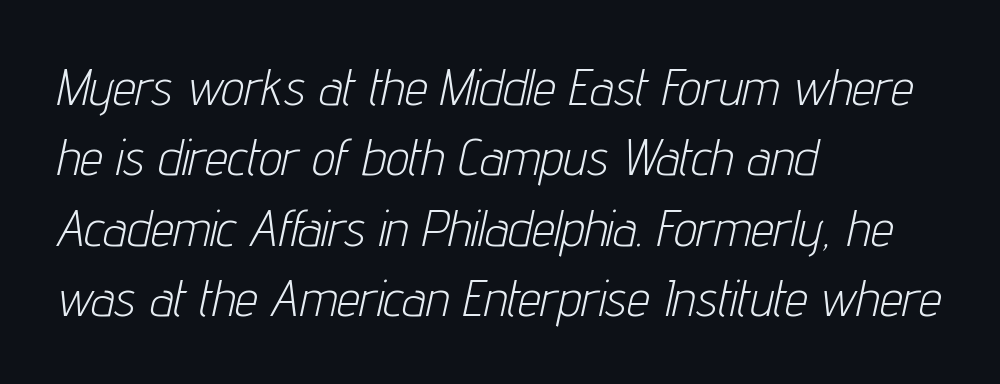
Observe the lean: these are italic letterforms. The face used here is proportionally spaced, like ordinary book or web type. Default kerning and tracking; the words read as compact shapes. Stroke mass is kept to a normal reading level or below. Teacher's note: observe the even left margin — that is flush-left alignment. Line spacing here is normal.
